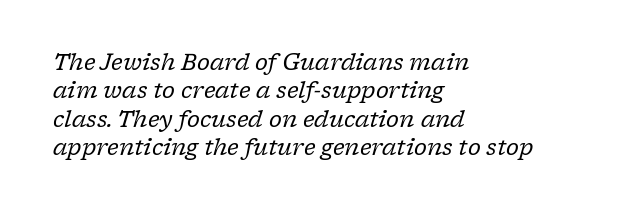
Q: Is the text bold? A: No.
Q: Is the text italic (slanted)? A: Yes, it leans right by about 17 degrees.
Q: Is the text underlined? A: No.
Q: How is the paragraph aligned? A: Left-aligned.
Q: Is the spacing between letters normal or unusually wide? A: Normal.
Q: Is the spacing between lines tight, normal or loose? A: Normal.
